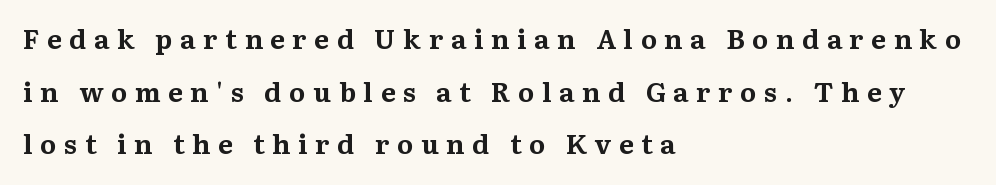
{"italic": "no", "bold": "yes", "underline": "no", "align": "left", "line_spacing": "loose", "line_spacing_ratio": 1.95, "letter_spacing": "wide", "letter_spacing_em": 0.29, "glyph_px": 27}
